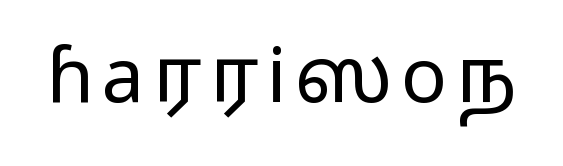
The image shows 76 px light, wide sans-serif type, upright; set not underlined; low stroke contrast and a medium x-height.
